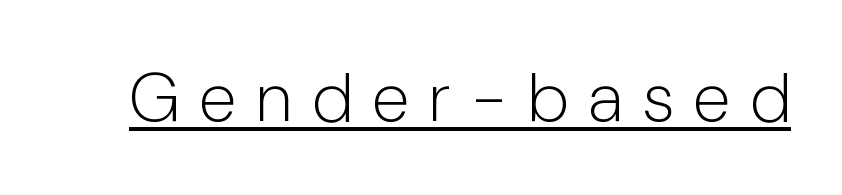
The passage shown is underscored from start to finish. Check where the strokes stop: nothing finishes them off — pure sans. The typeface has the unassuming heft of standard copy or less. A typesetter would call this proportional, since set widths differ per character. How are the letters spaced? Widely, with obvious added tracking.
